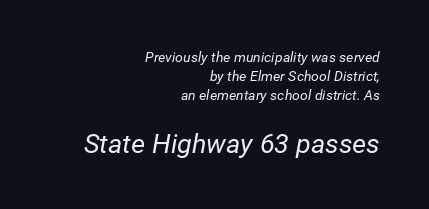
The image shows 27 px text type, italic (leaning right); set right-aligned, normal line spacing (1.34x), normal letter spacing, not underlined; the second (bottom) block is 1.93x larger.
